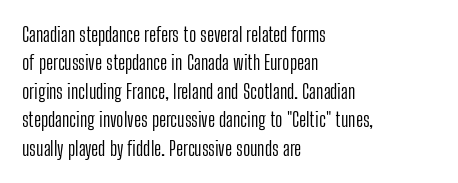
Q: Is the text bold? A: No.
Q: Is the text italic (slanted)? A: No, it is upright.
Q: Is the text underlined? A: No.
Q: How is the paragraph aligned? A: Left-aligned.
Q: Is the spacing between letters normal or unusually wide? A: Normal.
Q: Is the spacing between lines tight, normal or loose? A: Normal.
